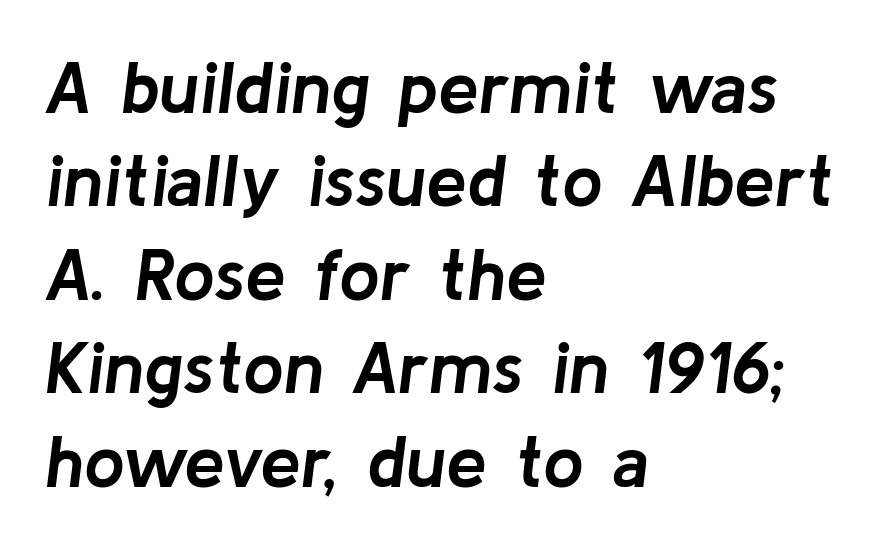
Teacher's note: observe the even left margin — that is flush-left alignment. You can tell it's italic because the verticals aren't actually vertical. How would I describe the line gaps? Plain and ordinary. Has an underline been added? It has not. The face used here is proportionally spaced, like ordinary book or web type.
